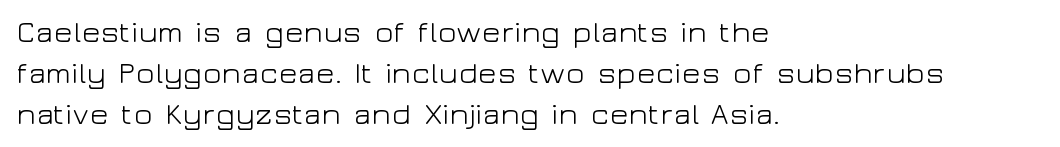
Standard letterfit; no display-style spreading of the glyphs. This is sans-serif lettering, the kind often seen on screens and signage. The strip under each line holds only bare page. Teacher's note: observe the even left margin — that is flush-left alignment.
